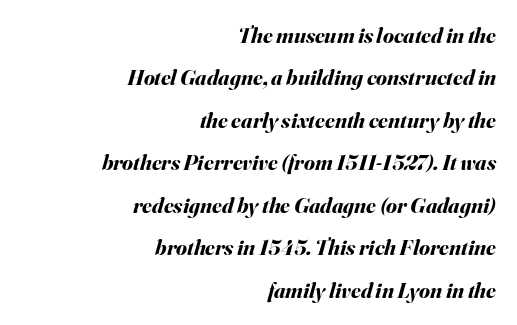
The image shows 22 px bold type, italic (leaning right); set right-aligned, loose line spacing (1.93x), normal letter spacing, not underlined.
